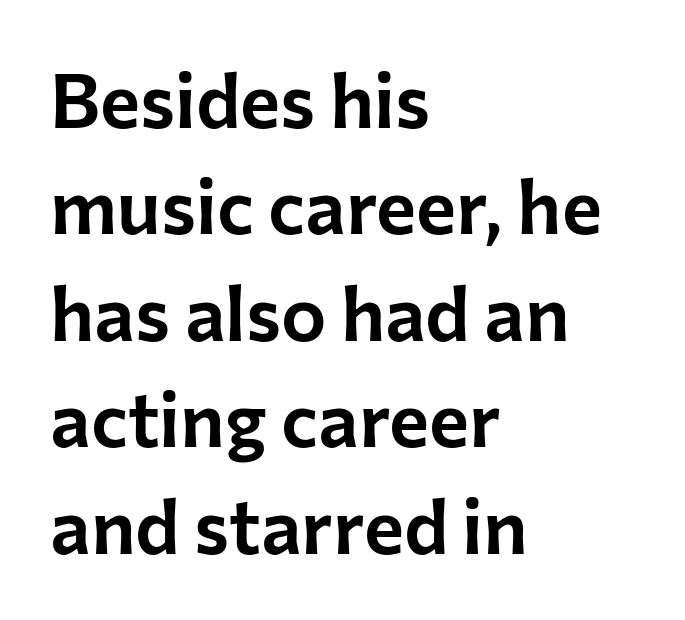
The image shows 76 px sans-serif type, upright; set left-aligned, normal line spacing (1.4x), normal letter spacing, not underlined; low stroke contrast and a medium x-height.
